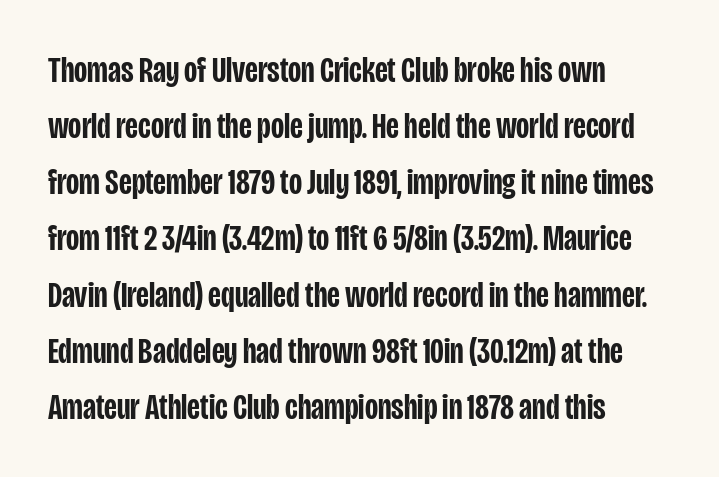
{"serif": "no", "italic": "no", "bold": "semi", "weight": "semibold", "width": "condensed", "stroke_contrast": "low", "x_height": "large", "monospaced": "no", "underline": "no", "align": "left", "line_spacing": "normal", "line_spacing_ratio": 1.56, "letter_spacing": "normal", "letter_spacing_em": 0.0, "glyph_px": 36}
